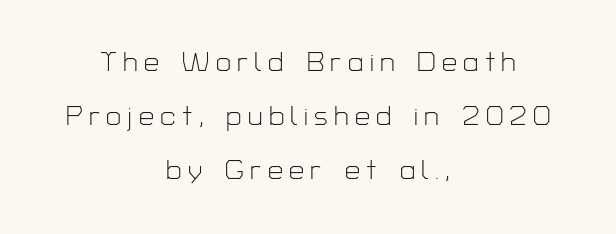
Q: Is the text bold? A: No.
Q: Is the text italic (slanted)? A: No, it is upright.
Q: Is the text underlined? A: No.
Q: How is the paragraph aligned? A: Centered.
Q: Is the spacing between letters normal or unusually wide? A: Unusually wide.
Q: Is the spacing between lines tight, normal or loose? A: Loose.
